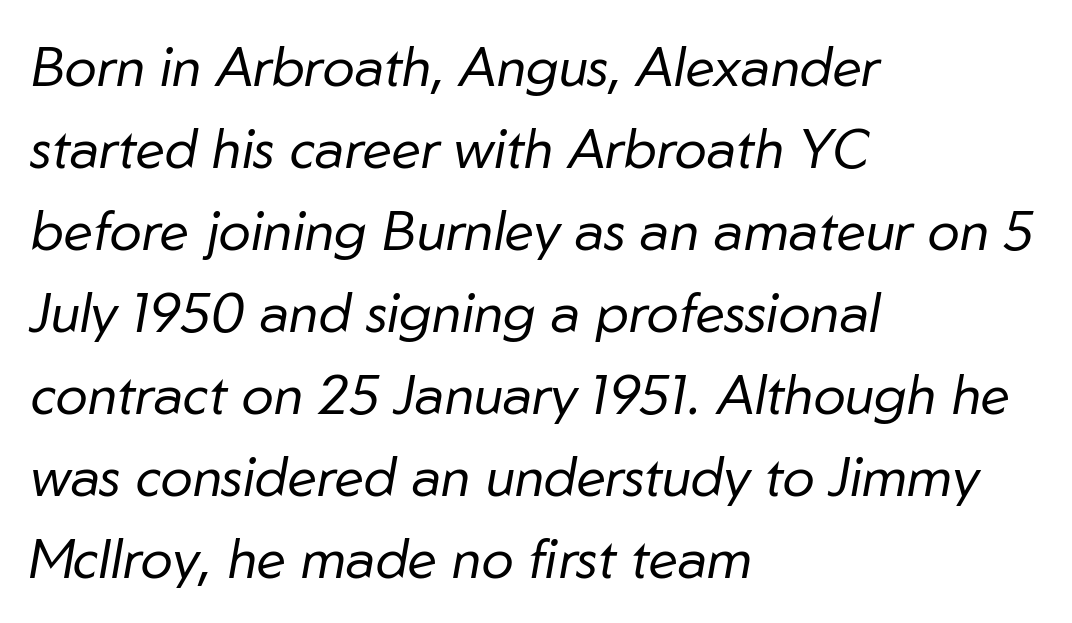
Q: Is the text bold? A: No.
Q: Is the text italic (slanted)? A: Yes, it leans right by about 10 degrees.
Q: Is the text underlined? A: No.
Q: How is the paragraph aligned? A: Left-aligned.
Q: Is the spacing between letters normal or unusually wide? A: Normal.
Q: Is the spacing between lines tight, normal or loose? A: Normal.
Q: Width (condensed, normal, or wide)? A: Normal.
Q: Stroke contrast? A: Low.
Q: x-height? A: Medium.
Q: Monospaced? A: No.
